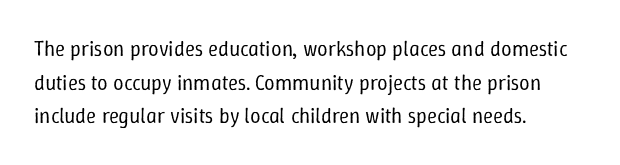
Q: Is the text bold? A: No.
Q: Is the text italic (slanted)? A: No, it is upright.
Q: Is the text underlined? A: No.
Q: How is the paragraph aligned? A: Left-aligned.
Q: Is the spacing between letters normal or unusually wide? A: Normal.
Q: Is the spacing between lines tight, normal or loose? A: Normal.
